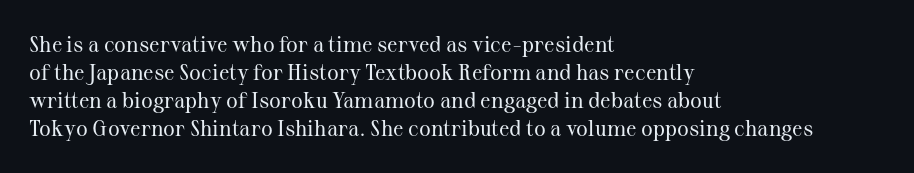
The image shows 22 px text type, upright; set left-aligned, normal line spacing (1.27x), normal letter spacing, not underlined.
